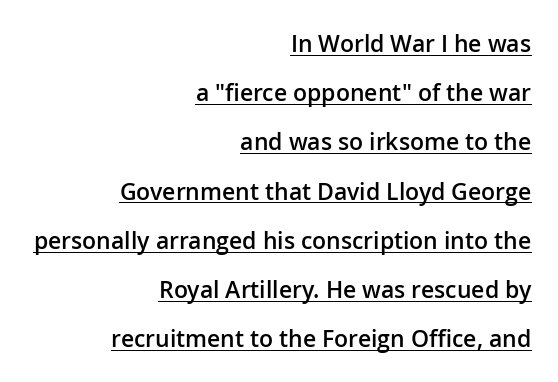
Q: Is the text bold? A: Semi-bold.
Q: Is the text italic (slanted)? A: No, it is upright.
Q: Is the text underlined? A: Yes.
Q: How is the paragraph aligned? A: Right-aligned.
Q: Is the spacing between letters normal or unusually wide? A: Normal.
Q: Is the spacing between lines tight, normal or loose? A: Loose.
